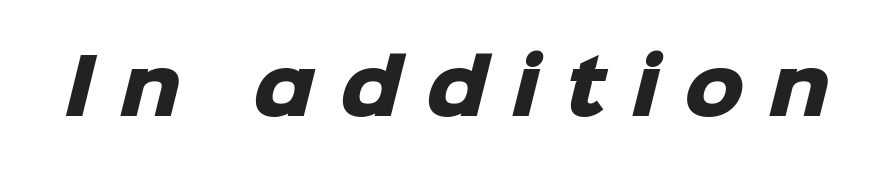
The image shows 75 px heavy sans-serif type; set unusually wide letter spacing (+0.33 em), not underlined; low stroke contrast and a medium x-height.
